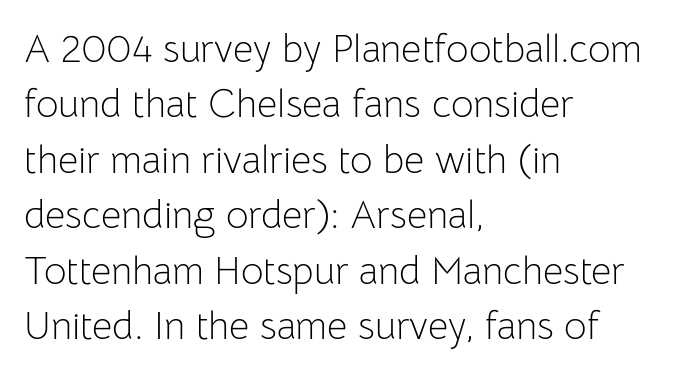
The lines in this sample share a left origin and differ only in where they stop. On a weight scale, this lands at 450 or below. No italicization has been applied; the sample stays upright. Regular leading.
